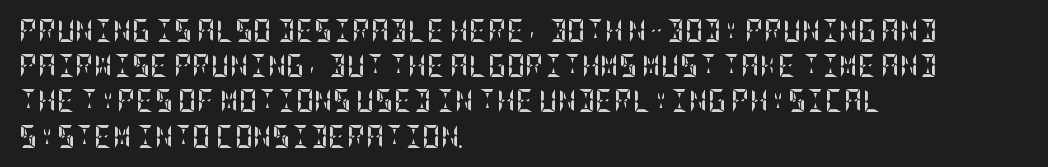
The image shows 23 px bold type, upright; set left-aligned, normal line spacing (1.53x), normal letter spacing, not underlined.
